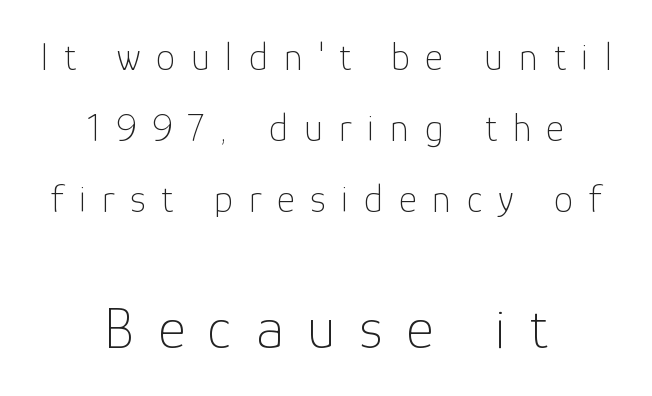
The lower block of text is set noticeably larger than the block above it. Note the varied advance widths — an 'i' is clearly narrower than an 'm'. Every stem runs plumb, perpendicular to the baseline. Neither beginnings nor endings align; midpoints do. The weight would be labelled regular, book, light, or lighter still. This rendering employs a face without finishing strokes, i.e., a sans-serif.
